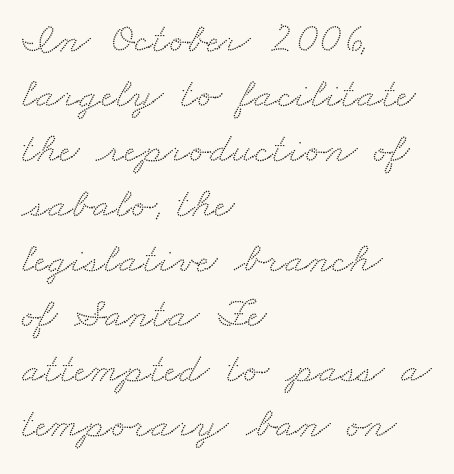
In terms of leading, this rendering sits right in the middle. This sample has the flowing, uneven cadence of proportional lettering. The rendering shows small feet on the letterforms — a serif design. The letterforms sit shoulder to shoulder at normal distance. The setting favours the left margin, as ordinary paragraphs usually do.
